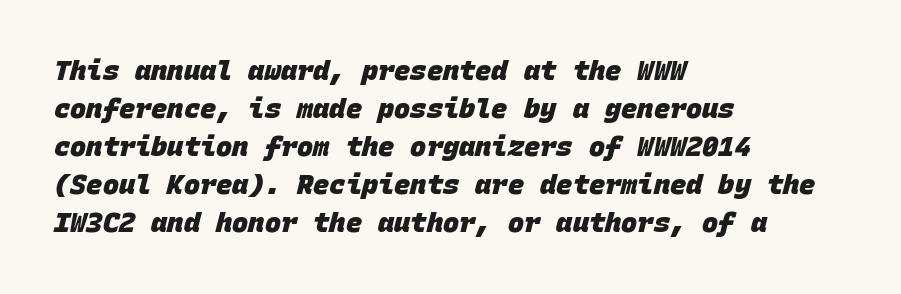
The image shows 27 px bold type; set left-aligned, normal line spacing (1.41x), normal letter spacing, not underlined.
